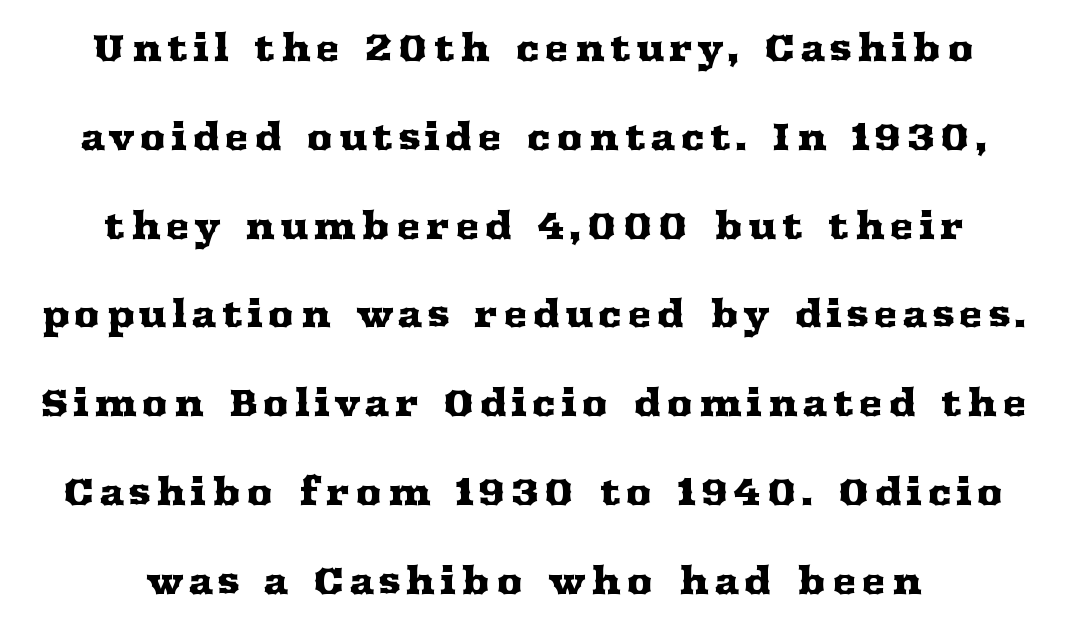
{"serif": "yes", "italic": "no", "width": "wide", "stroke_contrast": "medium", "x_height": "medium", "monospaced": "no", "underline": "no", "align": "center", "line_spacing": "loose", "line_spacing_ratio": 2.4, "glyph_px": 37}
